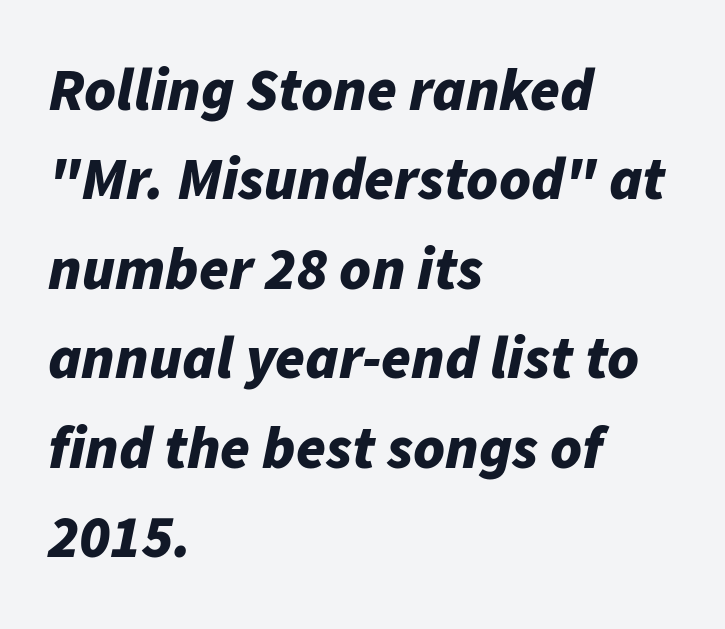
Q: Is the text bold? A: Yes.
Q: Is the text italic (slanted)? A: Yes, it leans right by about 11 degrees.
Q: Is the text underlined? A: No.
Q: How is the paragraph aligned? A: Left-aligned.
Q: Is the spacing between letters normal or unusually wide? A: Normal.
Q: Is the spacing between lines tight, normal or loose? A: Normal.
Q: Width (condensed, normal, or wide)? A: Normal.
Q: Stroke contrast? A: Low.
Q: x-height? A: Medium.
Q: Monospaced? A: No.
